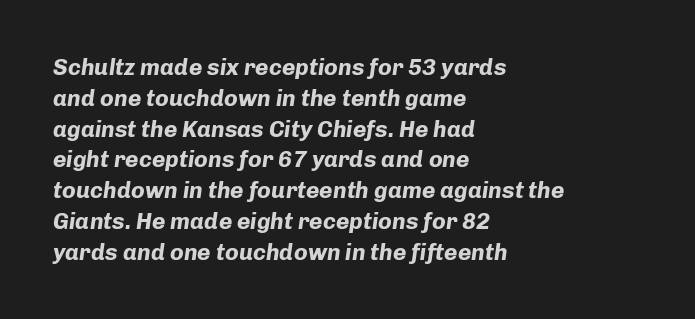
Q: Is the text bold? A: Yes.
Q: Is the text italic (slanted)? A: Yes, it leans right by about 8 degrees.
Q: Is the text underlined? A: No.
Q: How is the paragraph aligned? A: Left-aligned.
Q: Is the spacing between letters normal or unusually wide? A: Normal.
Q: Is the spacing between lines tight, normal or loose? A: Normal.
